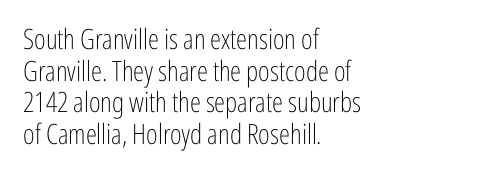
Q: Is the text bold? A: No.
Q: Is the text italic (slanted)? A: No, it is upright.
Q: Is the typeface a serif or a sans-serif typeface? A: Sans-serif.
Q: Is the text underlined? A: No.
Q: How is the paragraph aligned? A: Left-aligned.
Q: Is the spacing between letters normal or unusually wide? A: Normal.
Q: Is the spacing between lines tight, normal or loose? A: Tight.
Q: Width (condensed, normal, or wide)? A: Condensed.
Q: Stroke contrast? A: Low.
Q: x-height? A: Medium.
Q: Monospaced? A: No.
